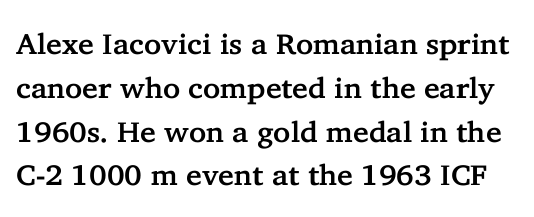
The image shows 29 px serif type, upright; set normal line spacing (1.51x), normal letter spacing, not underlined; low stroke contrast and a medium x-height.
